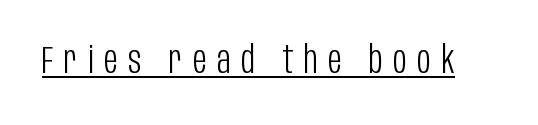
Q: Is the text bold? A: No.
Q: Is the text italic (slanted)? A: No, it is upright.
Q: Is the typeface a serif or a sans-serif typeface? A: Sans-serif.
Q: Is the text underlined? A: Yes.
Q: Is the spacing between letters normal or unusually wide? A: Unusually wide.
Q: Width (condensed, normal, or wide)? A: Condensed.
Q: Stroke contrast? A: Low.
Q: x-height? A: Large.
Q: Monospaced? A: No.
